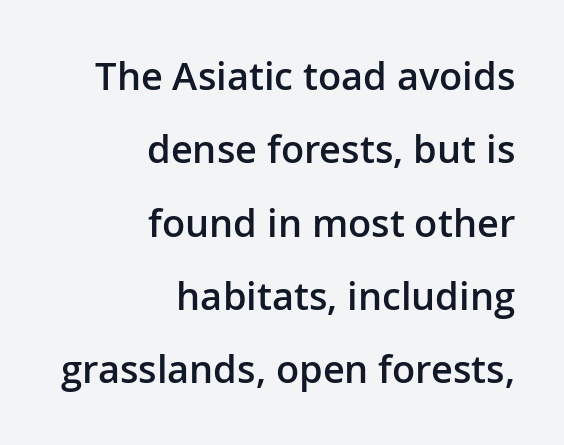
The image shows 38 px semibold sans-serif type, upright; set right-aligned, loose line spacing (1.93x), normal letter spacing, not underlined; low stroke contrast and a medium x-height.
